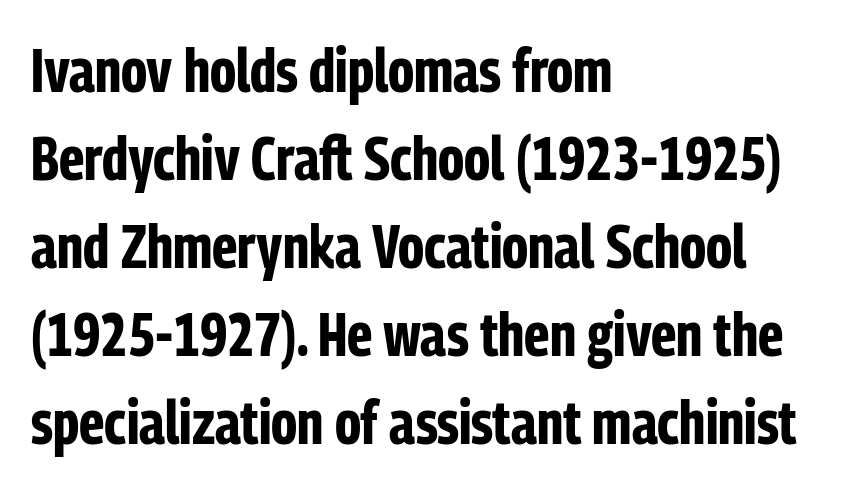
Q: Is the text bold? A: Yes.
Q: Is the text italic (slanted)? A: No, it is upright.
Q: Is the typeface a serif or a sans-serif typeface? A: Sans-serif.
Q: Is the text underlined? A: No.
Q: How is the paragraph aligned? A: Left-aligned.
Q: Is the spacing between letters normal or unusually wide? A: Normal.
Q: Is the spacing between lines tight, normal or loose? A: Normal.
Q: Width (condensed, normal, or wide)? A: Condensed.
Q: Stroke contrast? A: Low.
Q: x-height? A: Medium.
Q: Monospaced? A: No.
